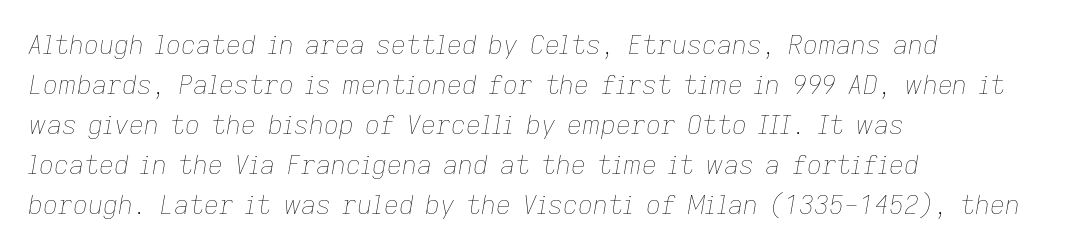
{"italic": "yes", "lean": "right", "slant_degrees": 9, "bold": "no", "underline": "no", "align": "left", "line_spacing": "normal", "line_spacing_ratio": 1.54, "letter_spacing": "normal", "letter_spacing_em": 0.0, "glyph_px": 26}
